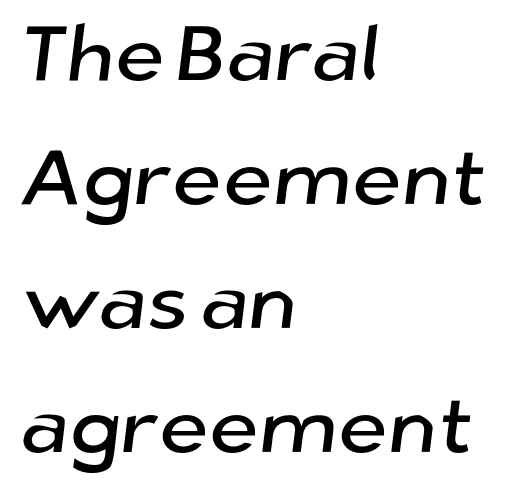
Regular leading. You could not count columns in this text — the font is proportionally spaced. Descender tails drop into unmarked territory. The face used here is rendered with its standard letterfit. Unlike a traditional serif, this face leaves its strokes unadorned.
